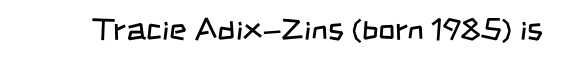
Q: Is the text bold? A: No.
Q: Is the typeface a serif or a sans-serif typeface? A: Sans-serif.
Q: Is the text underlined? A: No.
Q: Is the spacing between letters normal or unusually wide? A: Normal.
Q: Width (condensed, normal, or wide)? A: Condensed.
Q: Stroke contrast? A: Low.
Q: x-height? A: Large.
Q: Monospaced? A: No.
